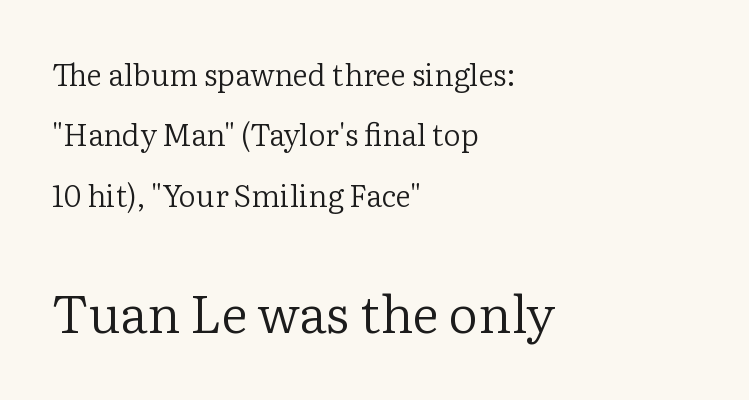
The paragraph shown leans on its left margin. Visually, the bottom section dominates because its glyphs are scaled up. Quick note: underline off. Interline gaps are noticeably wide in this sample. Caption: standard tracking, unaltered. Yep, those are serifs on the letters.
